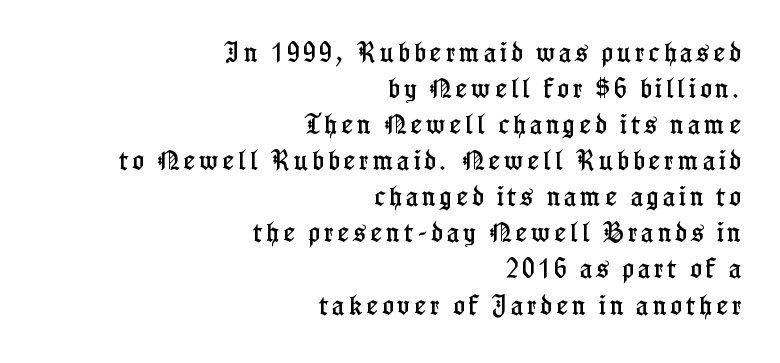
The image shows 22 px text type, upright; set right-aligned, normal line spacing (1.64x), not underlined.
